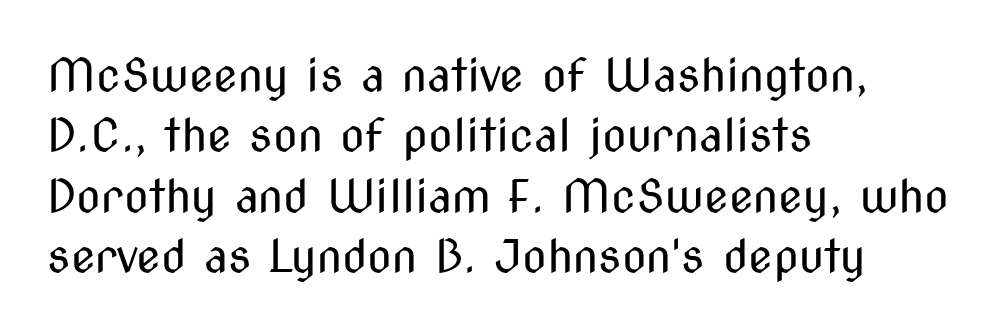
Q: Is the text bold? A: No.
Q: Is the text italic (slanted)? A: No, it is upright.
Q: Is the typeface a serif or a sans-serif typeface? A: Sans-serif.
Q: Is the text underlined? A: No.
Q: How is the paragraph aligned? A: Left-aligned.
Q: Is the spacing between letters normal or unusually wide? A: Normal.
Q: Is the spacing between lines tight, normal or loose? A: Normal.
Q: Width (condensed, normal, or wide)? A: Condensed.
Q: Stroke contrast? A: Medium.
Q: x-height? A: Medium.
Q: Monospaced? A: No.
